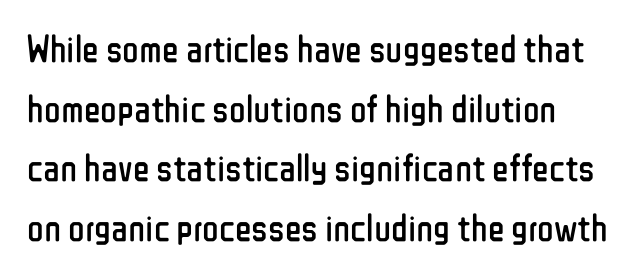
Q: Is the text bold? A: No.
Q: Is the text italic (slanted)? A: No, it is upright.
Q: Is the typeface a serif or a sans-serif typeface? A: Sans-serif.
Q: Is the text underlined? A: No.
Q: Is the spacing between letters normal or unusually wide? A: Normal.
Q: Is the spacing between lines tight, normal or loose? A: Normal.
Q: Width (condensed, normal, or wide)? A: Condensed.
Q: Stroke contrast? A: Low.
Q: x-height? A: Medium.
Q: Monospaced? A: No.
